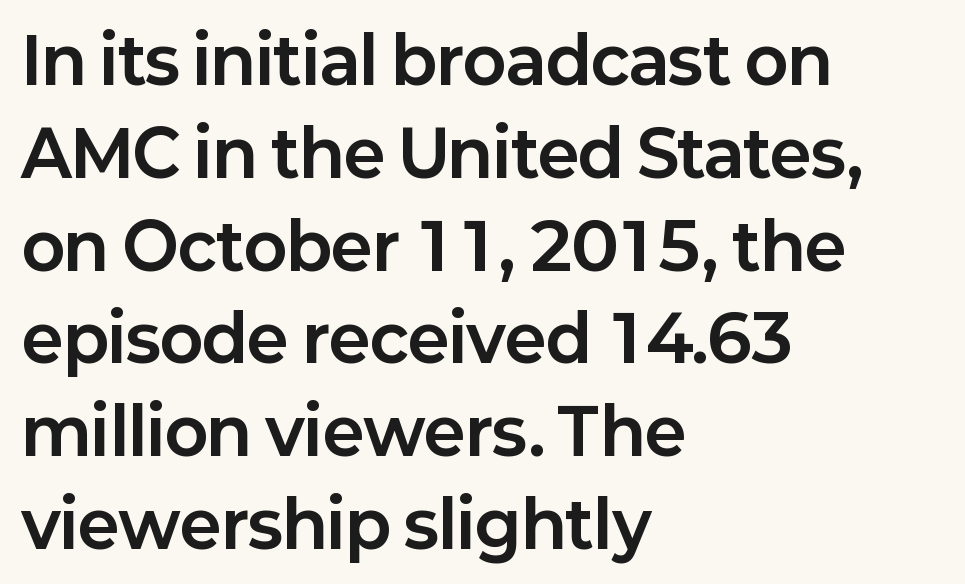
{"serif": "no", "italic": "no", "bold": "yes", "weight": "bold", "width": "normal", "stroke_contrast": "low", "x_height": "medium", "monospaced": "no", "underline": "no", "align": "left", "line_spacing": "normal", "line_spacing_ratio": 1.45, "letter_spacing": "normal", "letter_spacing_em": 0.0, "glyph_px": 64}
